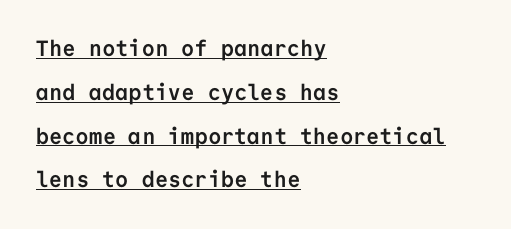
{"italic": "no", "bold": "yes", "underline": "yes", "align": "left", "line_spacing": "loose", "line_spacing_ratio": 1.99, "letter_spacing": "normal", "letter_spacing_em": 0.0, "glyph_px": 22}
